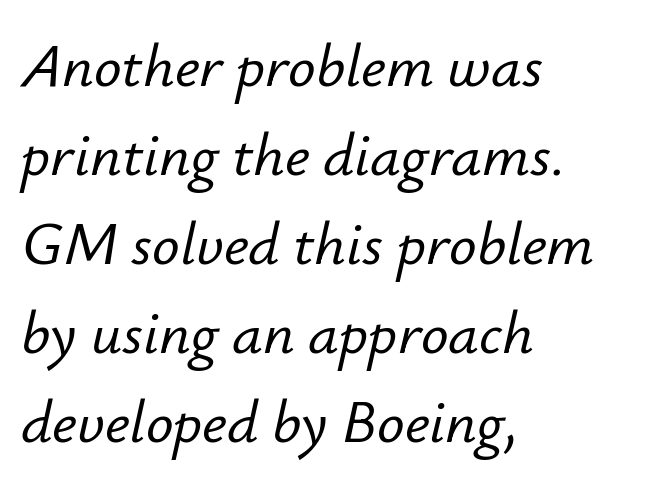
Q: Is the text italic (slanted)? A: Yes, it leans right by about 12 degrees.
Q: Is the text underlined? A: No.
Q: How is the paragraph aligned? A: Left-aligned.
Q: Is the spacing between letters normal or unusually wide? A: Normal.
Q: Is the spacing between lines tight, normal or loose? A: Normal.
Q: Width (condensed, normal, or wide)? A: Normal.
Q: Stroke contrast? A: Low.
Q: x-height? A: Small.
Q: Monospaced? A: No.
